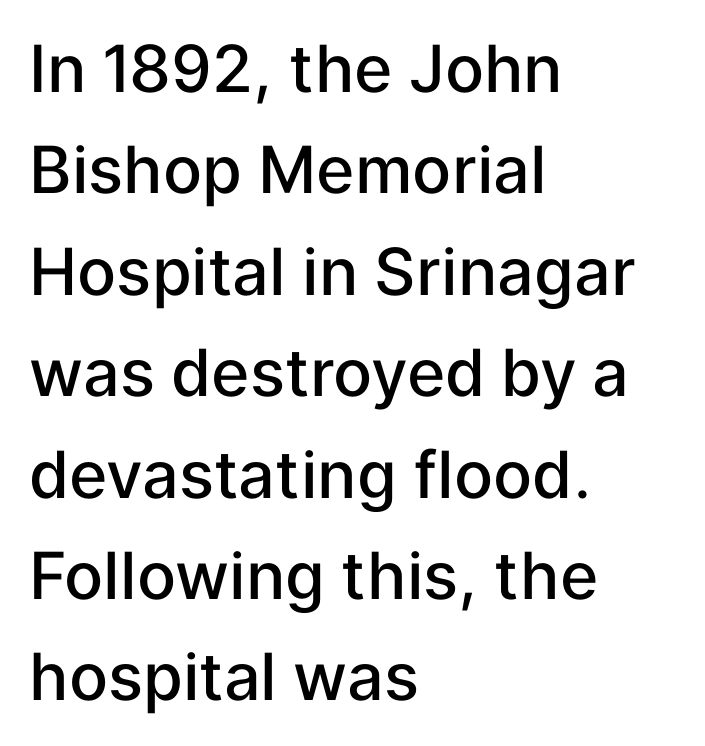
Q: Is the text bold? A: Semi-bold.
Q: Is the text italic (slanted)? A: No, it is upright.
Q: Is the typeface a serif or a sans-serif typeface? A: Sans-serif.
Q: Is the text underlined? A: No.
Q: How is the paragraph aligned? A: Left-aligned.
Q: Is the spacing between letters normal or unusually wide? A: Normal.
Q: Is the spacing between lines tight, normal or loose? A: Normal.
Q: Width (condensed, normal, or wide)? A: Normal.
Q: Stroke contrast? A: Low.
Q: x-height? A: Medium.
Q: Monospaced? A: No.
